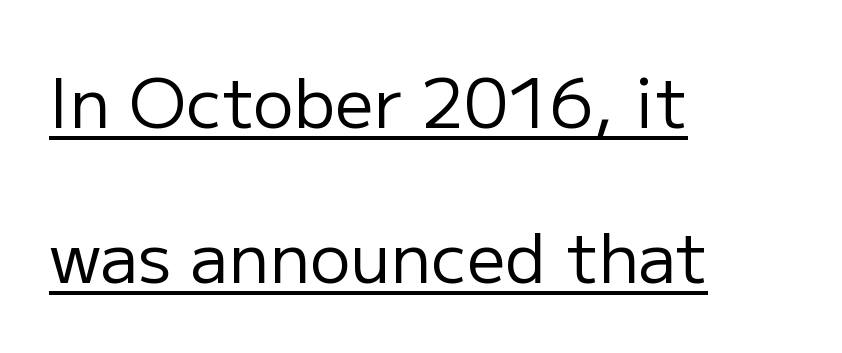
The image shows 68 px regular-weight sans-serif type, upright; set left-aligned, loose line spacing (2.28x), normal letter spacing, underlined; low stroke contrast and a medium x-height.
